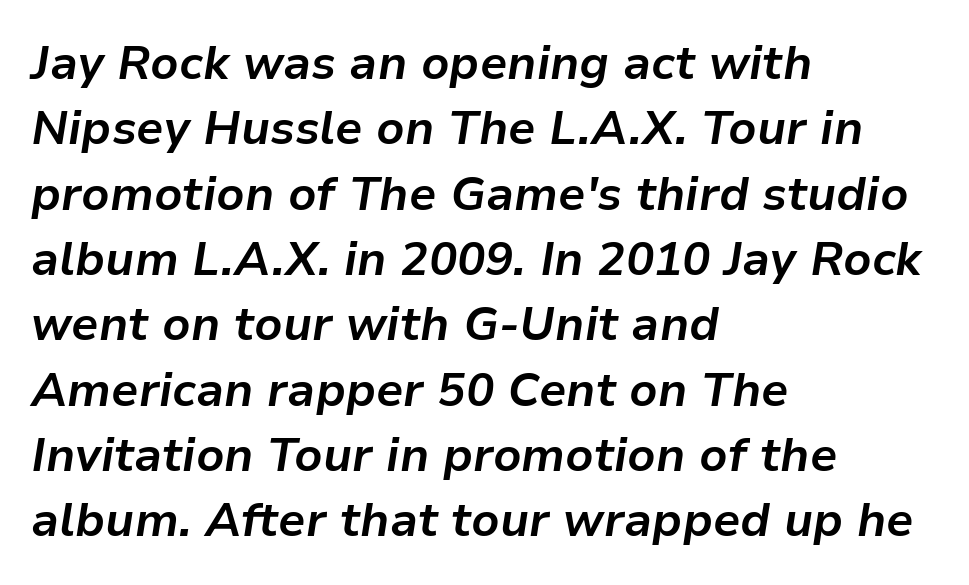
{"italic": "yes", "lean": "right", "slant_degrees": 9, "bold": "yes", "weight": "bold", "width": "normal", "stroke_contrast": "low", "x_height": "medium", "monospaced": "no", "underline": "no", "align": "left", "line_spacing": "normal", "line_spacing_ratio": 1.39, "letter_spacing": "normal", "letter_spacing_em": 0.0, "glyph_px": 47}
